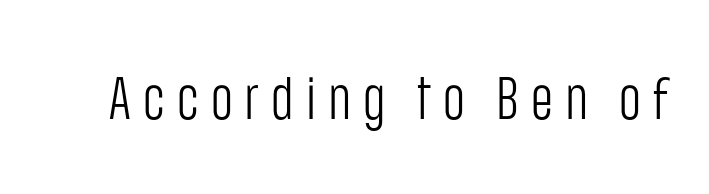
The image shows 60 px light, condensed sans-serif type, upright; set unusually wide letter spacing (+0.2 em), not underlined; low stroke contrast and a large x-height.
